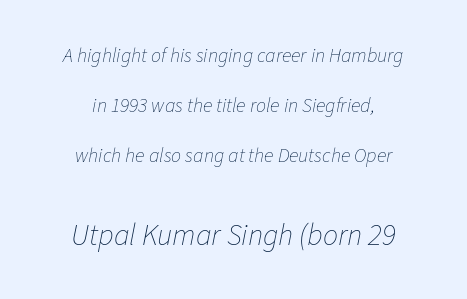
{"italic": "yes", "lean": "right", "slant_degrees": 11, "bold": "no", "weight": "thin", "width": "normal", "stroke_contrast": "low", "x_height": "medium", "monospaced": "no", "underline": "no", "align": "center", "line_spacing": "loose", "line_spacing_ratio": 2.49, "letter_spacing": "normal", "letter_spacing_em": 0.0, "larger_block": "second", "size_ratio": 1.5, "glyph_px": 30}
